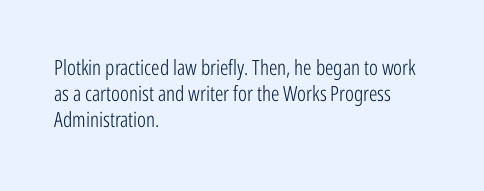
Q: Is the text bold? A: No.
Q: Is the text italic (slanted)? A: No, it is upright.
Q: Is the text underlined? A: No.
Q: How is the paragraph aligned? A: Left-aligned.
Q: Is the spacing between letters normal or unusually wide? A: Normal.
